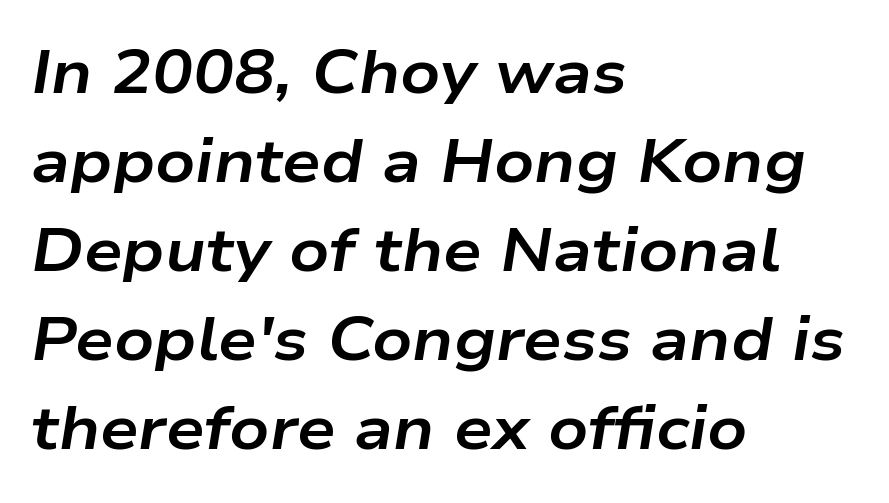
The ragged edge is on the right, which tells us the setting is flush left. This block has exactly the height ordinary leading produces. This sample has the flowing, uneven cadence of proportional lettering. These lines keep a tight, regular rhythm from letter to letter. Its strokes are broad and dark, the hallmark of bold type. The font's italic variant was chosen for this text.
